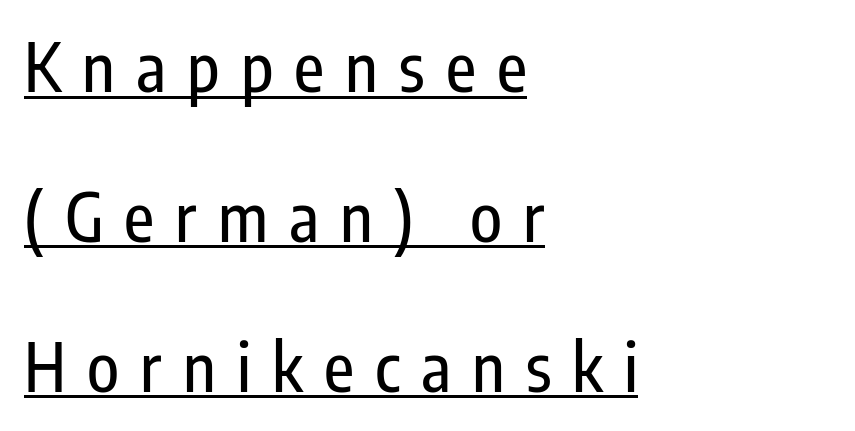
The image shows 66 px condensed sans-serif type, upright; set left-aligned, loose line spacing (2.27x), unusually wide letter spacing (+0.32 em), underlined; low stroke contrast and a medium x-height.
